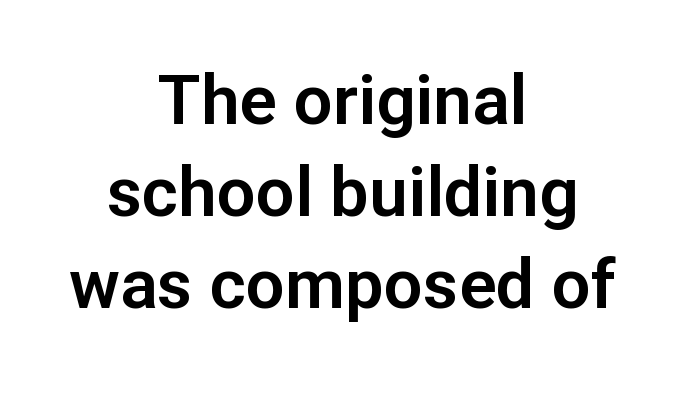
Is this a fixed-width face? No — the glyphs have proportional, varying widths. The face used here is rendered with its standard letterfit. Does the leading feel generous? No, just average. Any mark beneath the type? The region is blank. Teacher's note: observe the equal gaps on both sides — that is centered alignment.
